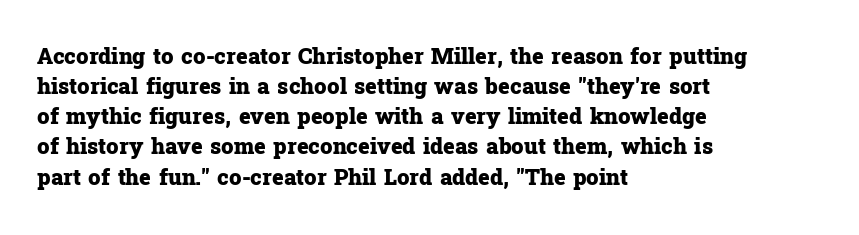
{"italic": "no", "bold": "yes", "underline": "no", "align": "left", "line_spacing": "normal", "line_spacing_ratio": 1.37, "letter_spacing": "normal", "letter_spacing_em": 0.0, "glyph_px": 22}
